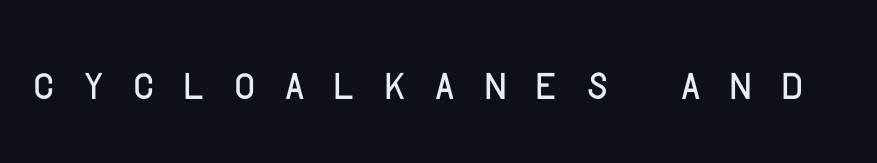
This sample has the flowing, uneven cadence of proportional lettering. Every stem runs plumb, perpendicular to the baseline. The letters are spread apart with noticeably loose tracking. Type without underlining. You can tell from the bare stems that sans-serif type was used.
